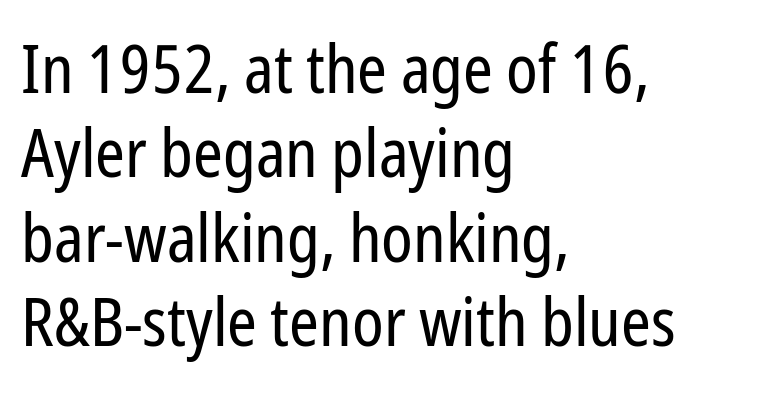
Q: Is the text bold? A: No.
Q: Is the text italic (slanted)? A: No, it is upright.
Q: Is the typeface a serif or a sans-serif typeface? A: Sans-serif.
Q: Is the text underlined? A: No.
Q: How is the paragraph aligned? A: Left-aligned.
Q: Is the spacing between letters normal or unusually wide? A: Normal.
Q: Is the spacing between lines tight, normal or loose? A: Normal.
Q: Width (condensed, normal, or wide)? A: Condensed.
Q: Stroke contrast? A: Low.
Q: x-height? A: Medium.
Q: Monospaced? A: No.
